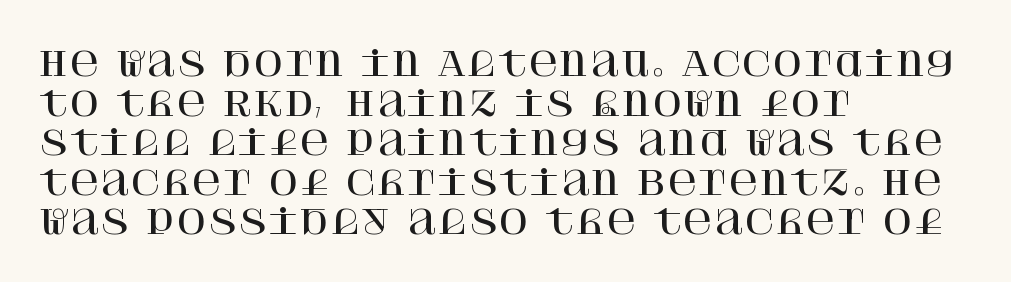
{"serif": "yes", "italic": "no", "width": "normal", "stroke_contrast": "high", "x_height": "large", "underline": "no", "align": "left", "line_spacing_ratio": 1.2, "letter_spacing": "normal", "letter_spacing_em": 0.0, "glyph_px": 33}
